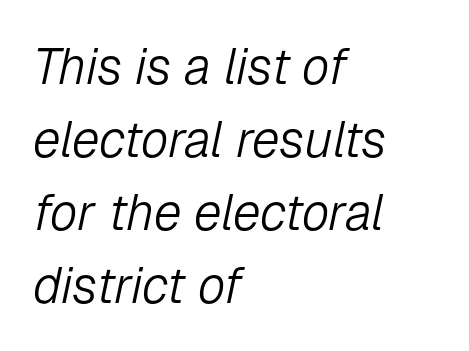
The image shows 50 px light type, italic (leaning right); set left-aligned, normal line spacing (1.46x), normal letter spacing, not underlined; low stroke contrast and a medium x-height.
